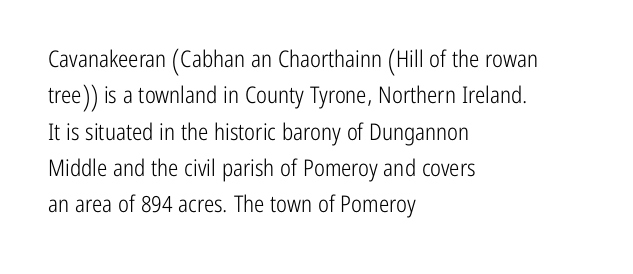
{"italic": "no", "bold": "no", "underline": "no", "align": "left", "line_spacing": "normal", "line_spacing_ratio": 1.58, "letter_spacing": "normal", "letter_spacing_em": 0.0, "glyph_px": 23}
